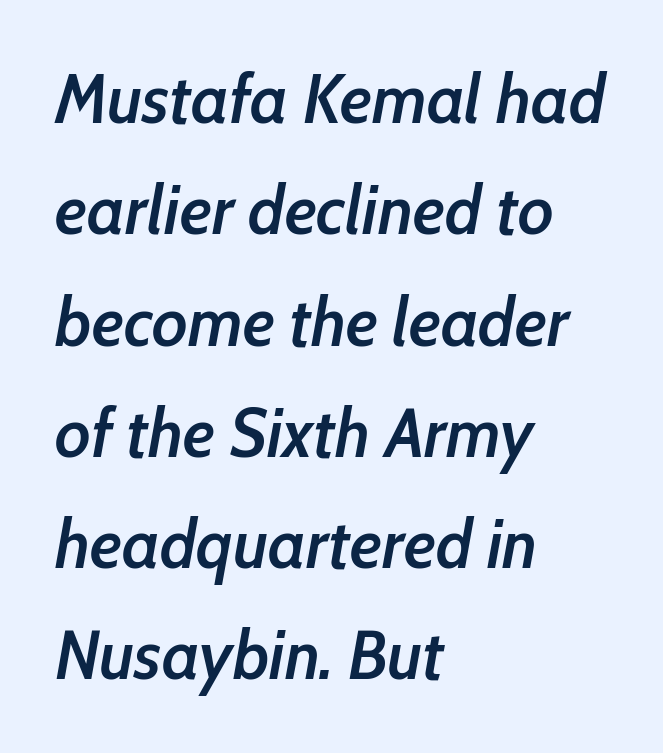
Q: Is the text bold? A: Semi-bold.
Q: Is the text italic (slanted)? A: Yes, it leans right by about 10 degrees.
Q: Is the text underlined? A: No.
Q: How is the paragraph aligned? A: Left-aligned.
Q: Is the spacing between letters normal or unusually wide? A: Normal.
Q: Is the spacing between lines tight, normal or loose? A: Normal.
Q: Width (condensed, normal, or wide)? A: Condensed.
Q: Stroke contrast? A: Low.
Q: x-height? A: Medium.
Q: Monospaced? A: No.
